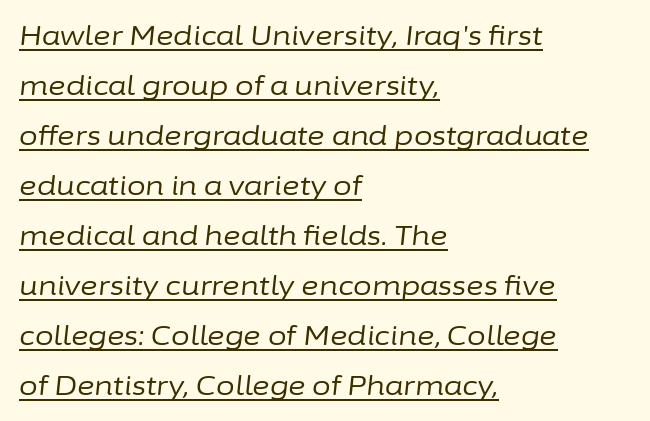
The image shows 27 px text type, italic (leaning right); set left-aligned, line spacing 1.85x, normal letter spacing, underlined.
